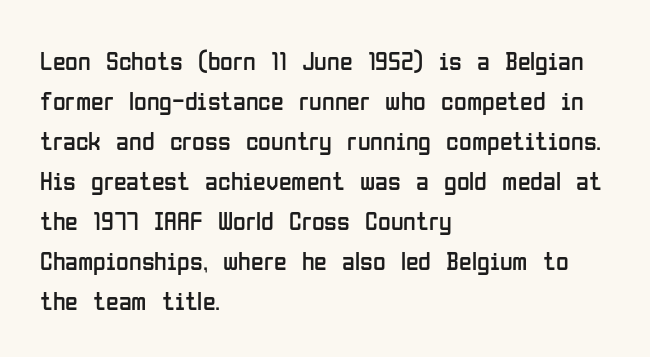
Q: Is the text bold? A: No.
Q: Is the text italic (slanted)? A: No, it is upright.
Q: Is the text underlined? A: No.
Q: How is the paragraph aligned? A: Left-aligned.
Q: Is the spacing between letters normal or unusually wide? A: Normal.
Q: Is the spacing between lines tight, normal or loose? A: Normal.
